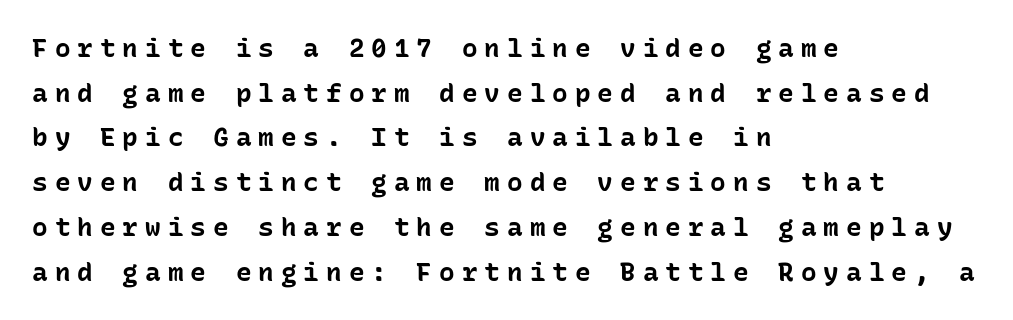
Type without underlining. One-word summary of the alignment: left. The letters stand straight up with perfectly vertical stems. Someone cranked the tracking dial way up on this one. As a designer I'd log this as weight 700, bold.
